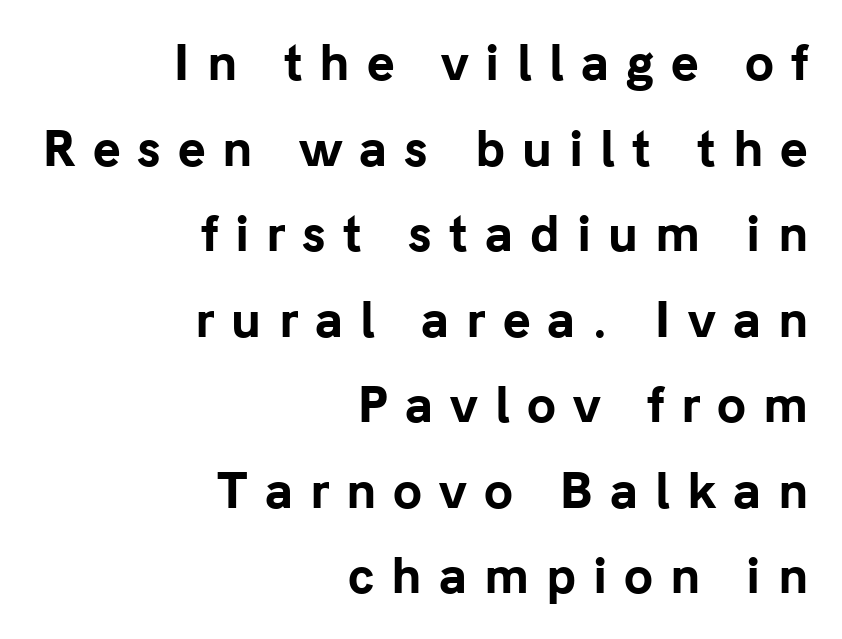
{"serif": "no", "italic": "no", "bold": "yes", "weight": "bold", "width": "normal", "stroke_contrast": "low", "x_height": "medium", "monospaced": "no", "underline": "no", "align": "right", "line_spacing_ratio": 1.82, "letter_spacing": "wide", "letter_spacing_em": 0.36, "glyph_px": 47}
